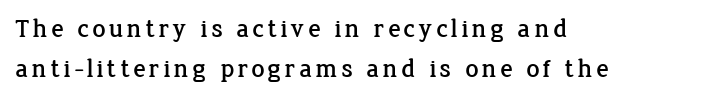
{"italic": "no", "underline": "no", "align": "left", "line_spacing": "normal", "line_spacing_ratio": 1.52, "glyph_px": 26}
